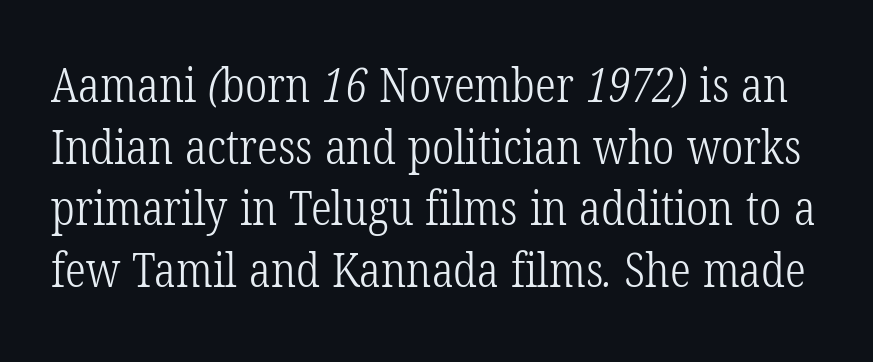
Honestly, the row spacing looks completely unremarkable. The typesetting does not lean heavy: it is not bold. Descender tails drop into unmarked territory. The text was rendered using a seriffed face with decorative stroke endings. Is this a fixed-width face? No — the glyphs have proportional, varying widths.
